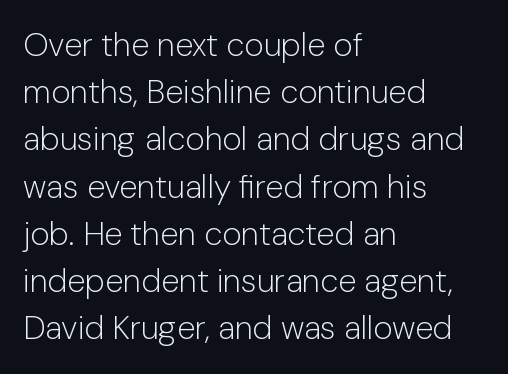
{"serif": "no", "italic": "no", "bold": "no", "weight": "light", "width": "normal", "stroke_contrast": "low", "x_height": "medium", "monospaced": "no", "underline": "no", "align": "left", "line_spacing": "normal", "line_spacing_ratio": 1.43, "letter_spacing": "normal", "letter_spacing_em": 0.0, "glyph_px": 33}
